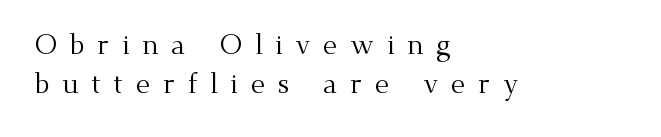
Q: Is the text bold? A: No.
Q: Is the text italic (slanted)? A: No, it is upright.
Q: Is the typeface a serif or a sans-serif typeface? A: Serif.
Q: Is the text underlined? A: No.
Q: How is the paragraph aligned? A: Left-aligned.
Q: Is the spacing between letters normal or unusually wide? A: Unusually wide.
Q: Is the spacing between lines tight, normal or loose? A: Normal.
Q: Width (condensed, normal, or wide)? A: Normal.
Q: Stroke contrast? A: Medium.
Q: x-height? A: Small.
Q: Monospaced? A: No.
